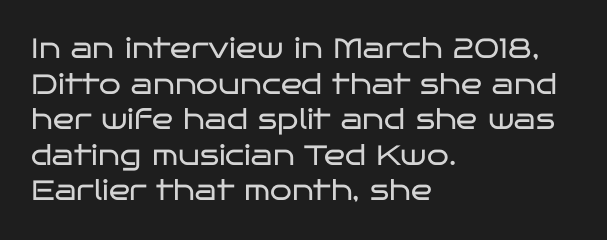
{"serif": "no", "italic": "no", "bold": "no", "weight": "regular", "width": "wide", "stroke_contrast": "low", "x_height": "large", "monospaced": "no", "underline": "no", "align": "left", "line_spacing": "normal", "line_spacing_ratio": 1.27, "letter_spacing": "normal", "letter_spacing_em": 0.0, "glyph_px": 28}
